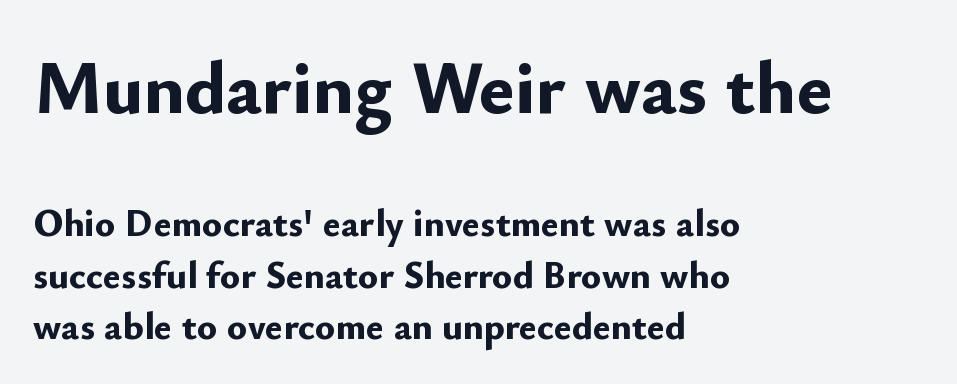
Q: Is the text bold? A: Yes.
Q: Is the text italic (slanted)? A: No, it is upright.
Q: Is the typeface a serif or a sans-serif typeface? A: Sans-serif.
Q: Is the text underlined? A: No.
Q: How is the paragraph aligned? A: Left-aligned.
Q: Is the spacing between letters normal or unusually wide? A: Normal.
Q: Is the spacing between lines tight, normal or loose? A: Normal.
Q: Which block of text is set in a larger size, the first (top) or the second (bottom)? A: The first (top) one.
Q: Width (condensed, normal, or wide)? A: Normal.
Q: Stroke contrast? A: Low.
Q: x-height? A: Small.
Q: Monospaced? A: No.
